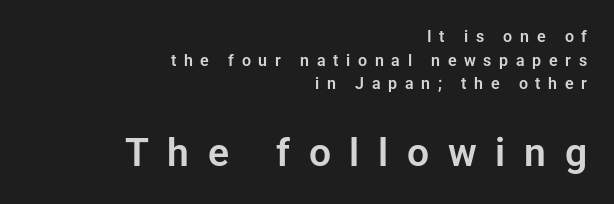
Q: Is the text italic (slanted)? A: No, it is upright.
Q: Is the typeface a serif or a sans-serif typeface? A: Sans-serif.
Q: Is the text underlined? A: No.
Q: How is the paragraph aligned? A: Right-aligned.
Q: Is the spacing between letters normal or unusually wide? A: Unusually wide.
Q: Is the spacing between lines tight, normal or loose? A: Normal.
Q: Which block of text is set in a larger size, the first (top) or the second (bottom)? A: The second (bottom) one.
Q: Width (condensed, normal, or wide)? A: Normal.
Q: Stroke contrast? A: Low.
Q: x-height? A: Medium.
Q: Monospaced? A: No.
